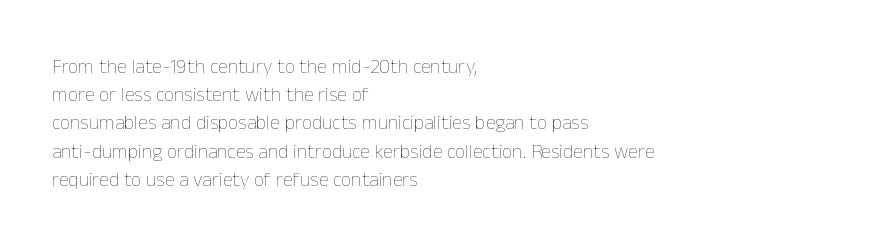
Q: Is the text bold? A: No.
Q: Is the text italic (slanted)? A: No, it is upright.
Q: Is the text underlined? A: No.
Q: How is the paragraph aligned? A: Left-aligned.
Q: Is the spacing between letters normal or unusually wide? A: Normal.
Q: Is the spacing between lines tight, normal or loose? A: Normal.
